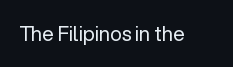
The image shows 20 px text type, upright; set normal letter spacing, not underlined.
